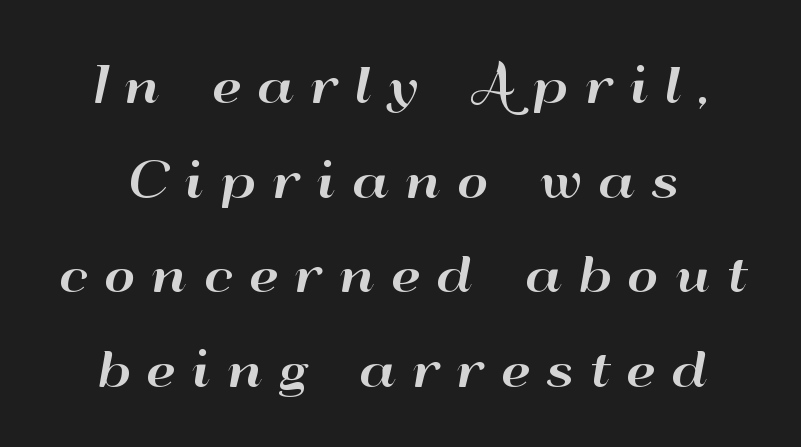
The image shows 48 px wide sans-serif type; set loose line spacing (1.97x), unusually wide letter spacing (+0.34 em), not underlined; high stroke contrast and a small x-height.
